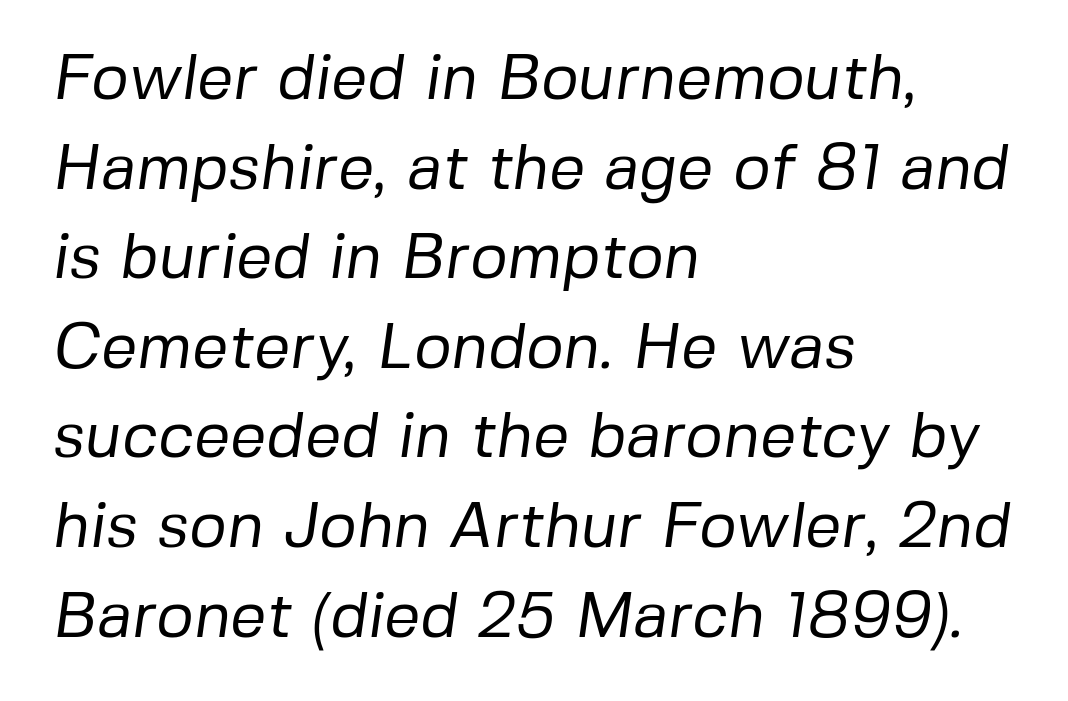
The characters are drawn with everyday or finer stroke widths. Visually the block forms a straight wall on the left and a jagged coastline on the right. Character widths vary here, with narrow letters taking less room than wide ones. Vertical spacing — default. Rule under the text: the space is simply empty. Look at the bottom of the vertical strokes: they stop flat, with no serifs.
